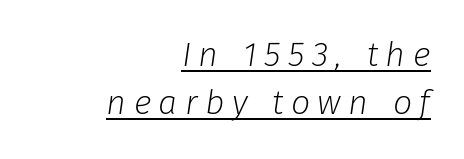
Q: Is the text bold? A: No.
Q: Is the text italic (slanted)? A: Yes, it leans right by about 8 degrees.
Q: Is the text underlined? A: Yes.
Q: How is the paragraph aligned? A: Right-aligned.
Q: Is the spacing between letters normal or unusually wide? A: Unusually wide.
Q: Is the spacing between lines tight, normal or loose? A: Normal.
Q: Width (condensed, normal, or wide)? A: Normal.
Q: Stroke contrast? A: Low.
Q: x-height? A: Medium.
Q: Monospaced? A: No.
